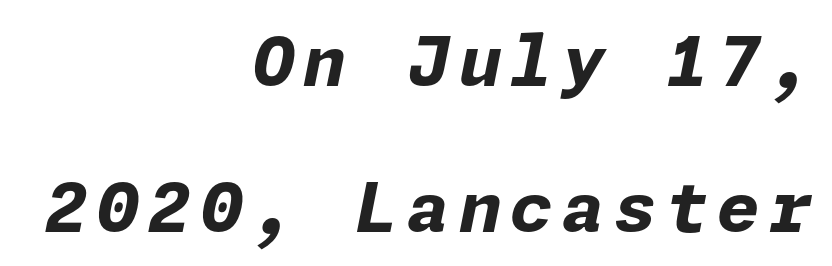
{"italic": "yes", "lean": "right", "slant_degrees": 11, "bold": "yes", "weight": "bold", "width": "normal", "stroke_contrast": "low", "x_height": "medium", "underline": "no", "align": "right", "line_spacing": "loose", "line_spacing_ratio": 2.11, "glyph_px": 69}
